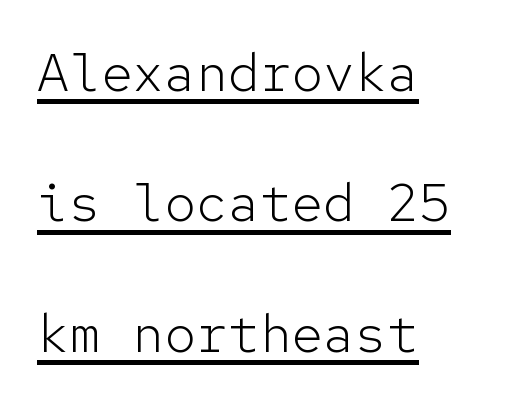
Q: Is the text bold? A: No.
Q: Is the text italic (slanted)? A: No, it is upright.
Q: Is the typeface a serif or a sans-serif typeface? A: Sans-serif.
Q: Is the text underlined? A: Yes.
Q: How is the paragraph aligned? A: Left-aligned.
Q: Is the spacing between letters normal or unusually wide? A: Normal.
Q: Is the spacing between lines tight, normal or loose? A: Loose.
Q: Width (condensed, normal, or wide)? A: Normal.
Q: Stroke contrast? A: Low.
Q: x-height? A: Medium.
Q: Monospaced? A: Yes.
